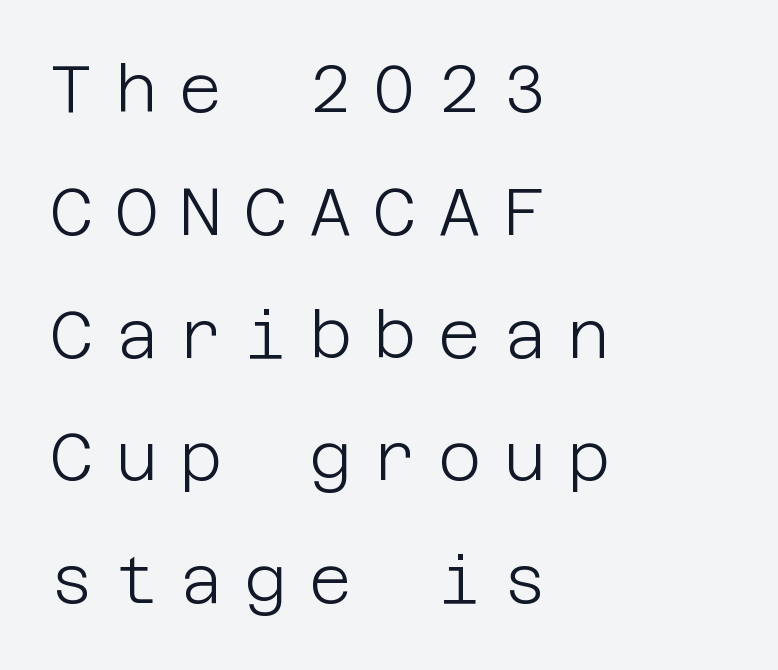
The lines in this sample share a left origin and differ only in where they stop. The lettering holds an erect, upright posture throughout. Bold? No — there's no thickening of the strokes. A typesetter would label this face a sans. Does extra space separate the letters? Yes, quite a lot of it. The foot of each line stays bare and open.
